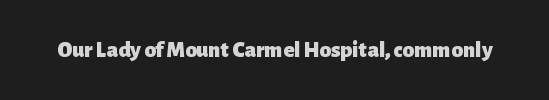
Notice how thick the strokes are: this is what a full bold looks like. In terms of letterspacing, this is plain default setting. The specimen omits any rule beneath the text block's lines. The lettering stays uniformly vertical, giving the passage a roman look.
